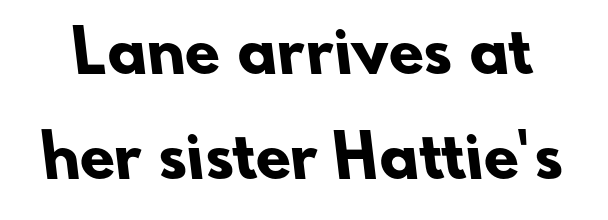
These lines keep a tight, regular rhythm from letter to letter. Quick note: underline off. What kind of face is this? One without serifs — a sans. A dark, heavy texture on the line: the type is bold.
